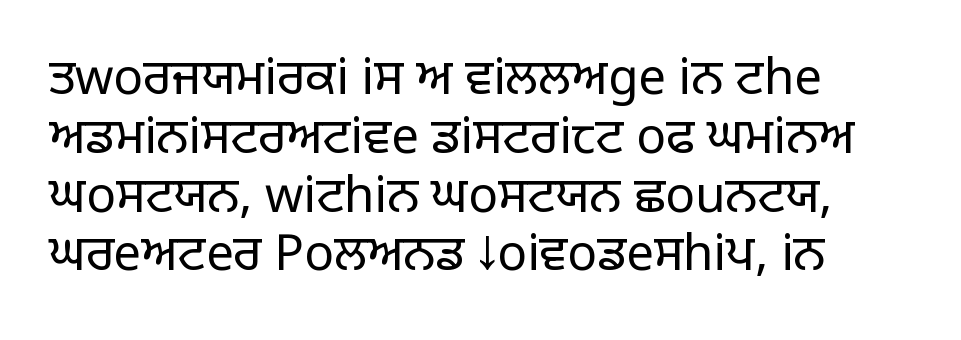
The image shows 49 px light sans-serif type, upright; set left-aligned, line spacing 1.2x, normal letter spacing, not underlined; low stroke contrast and a large x-height.
